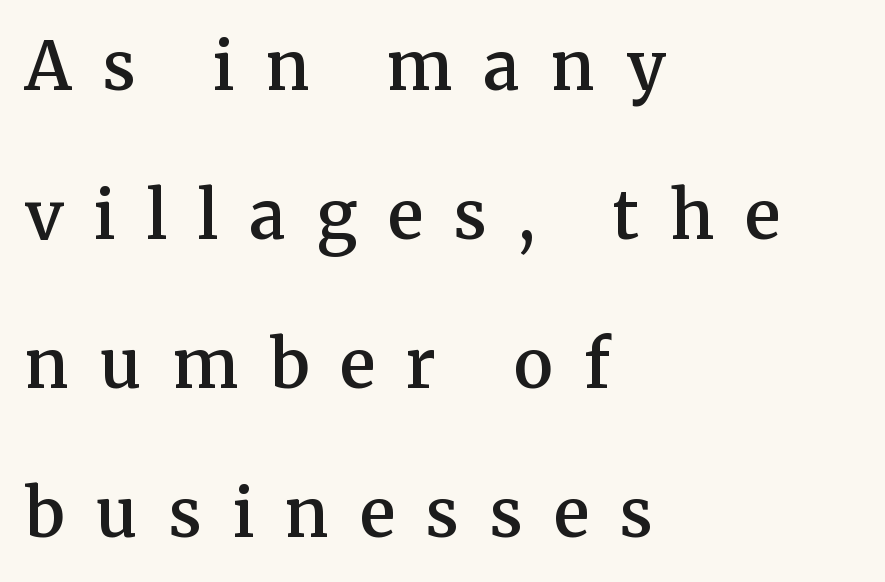
The image shows 66 px semibold serif type, upright; set left-aligned, loose line spacing (2.26x), unusually wide letter spacing (+0.47 em), not underlined; medium stroke contrast and a medium x-height.
